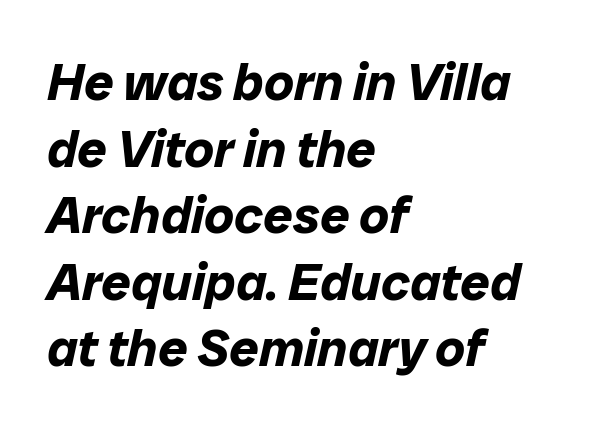
{"italic": "yes", "lean": "right", "slant_degrees": 12, "bold": "yes", "weight": "bold", "width": "normal", "stroke_contrast": "low", "x_height": "medium", "monospaced": "no", "underline": "no", "align": "left", "line_spacing": "normal", "line_spacing_ratio": 1.28, "letter_spacing": "normal", "letter_spacing_em": 0.0, "glyph_px": 52}
